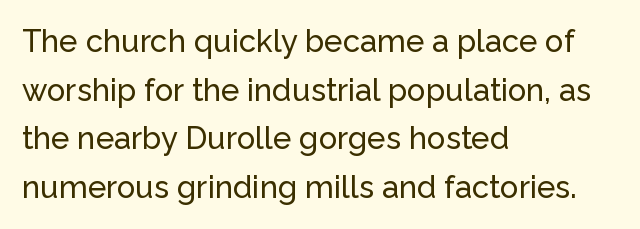
{"serif": "no", "italic": "no", "width": "normal", "stroke_contrast": "low", "x_height": "medium", "monospaced": "no", "underline": "no", "align": "left", "line_spacing": "normal", "line_spacing_ratio": 1.57, "letter_spacing": "normal", "letter_spacing_em": 0.0, "glyph_px": 31}
